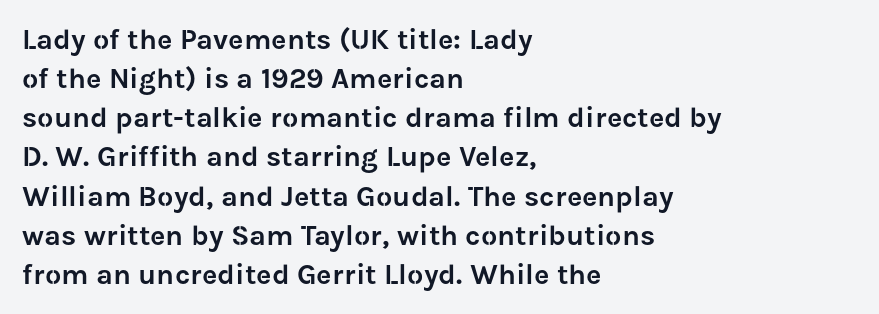
Nobody touched the tracking dial on this one. Words float on clear page, feet unadorned. The letters stand straight up with perfectly vertical stems. The face used here is proportionally spaced, like ordinary book or web type.
